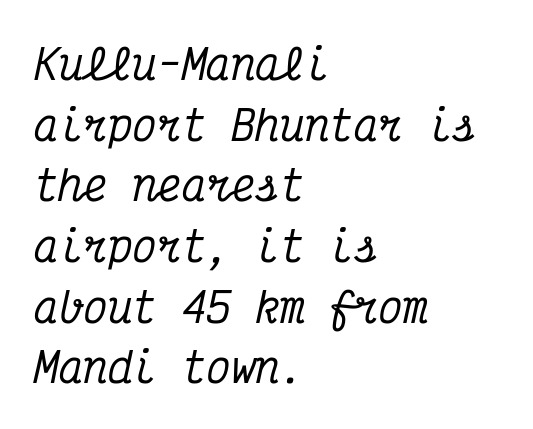
The image shows 41 px condensed serif type, italic (leaning right), monospaced; set left-aligned, normal line spacing (1.48x), normal letter spacing, not underlined; medium stroke contrast and a medium x-height.
